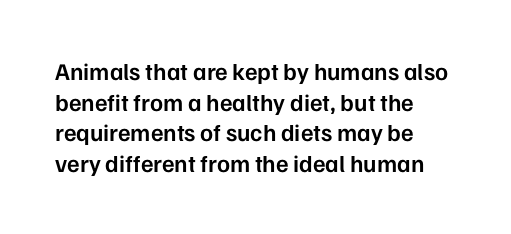
Each word holds together tightly as a unit, with standard inter-letter gaps. Check the space under the baseline: it is left empty. The paragraph has a hard left edge and a soft right edge. Posture: straight, roman, zero tilt. The vertical gap from one line to the next is medium. Notice the strokes are somewhat thickened but not fully heavy: this is a semibold.
